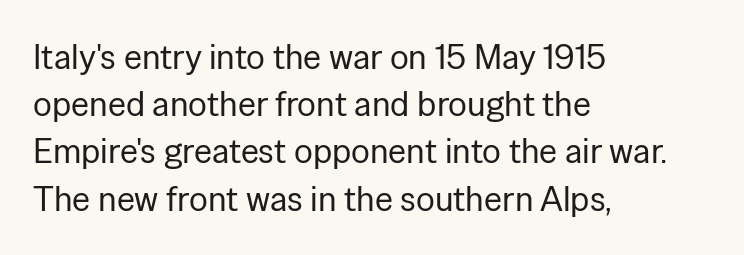
{"serif": "no", "italic": "no", "bold": "no", "weight": "regular", "width": "normal", "stroke_contrast": "low", "x_height": "medium", "monospaced": "no", "underline": "no", "align": "left", "line_spacing": "normal", "line_spacing_ratio": 1.35, "letter_spacing": "normal", "letter_spacing_em": 0.0, "glyph_px": 35}
